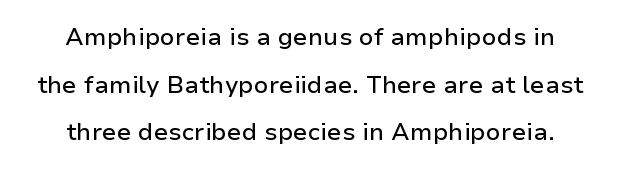
Q: Is the text italic (slanted)? A: No, it is upright.
Q: Is the text underlined? A: No.
Q: How is the paragraph aligned? A: Centered.
Q: Is the spacing between letters normal or unusually wide? A: Normal.
Q: Is the spacing between lines tight, normal or loose? A: Loose.
